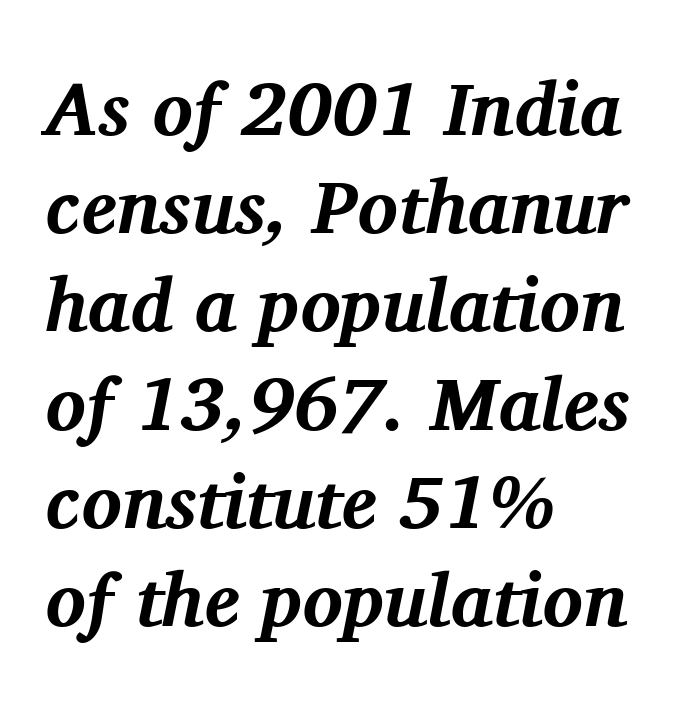
Q: Is the text bold? A: Yes.
Q: Is the text italic (slanted)? A: Yes, it leans right by about 11 degrees.
Q: Is the typeface a serif or a sans-serif typeface? A: Serif.
Q: Is the text underlined? A: No.
Q: How is the paragraph aligned? A: Left-aligned.
Q: Is the spacing between letters normal or unusually wide? A: Normal.
Q: Is the spacing between lines tight, normal or loose? A: Normal.
Q: Width (condensed, normal, or wide)? A: Normal.
Q: Stroke contrast? A: Medium.
Q: x-height? A: Medium.
Q: Monospaced? A: No.
